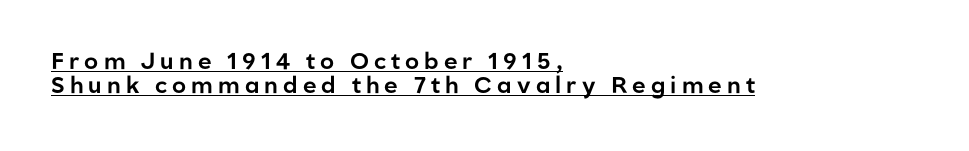
Q: Is the text italic (slanted)? A: No, it is upright.
Q: Is the text underlined? A: Yes.
Q: How is the paragraph aligned? A: Left-aligned.
Q: Is the spacing between letters normal or unusually wide? A: Unusually wide.
Q: Is the spacing between lines tight, normal or loose? A: Tight.
